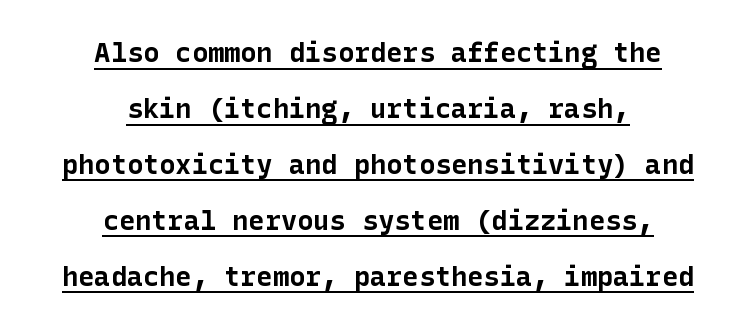
Q: Is the text bold? A: Yes.
Q: Is the text italic (slanted)? A: No, it is upright.
Q: Is the text underlined? A: Yes.
Q: How is the paragraph aligned? A: Centered.
Q: Is the spacing between letters normal or unusually wide? A: Normal.
Q: Is the spacing between lines tight, normal or loose? A: Loose.
